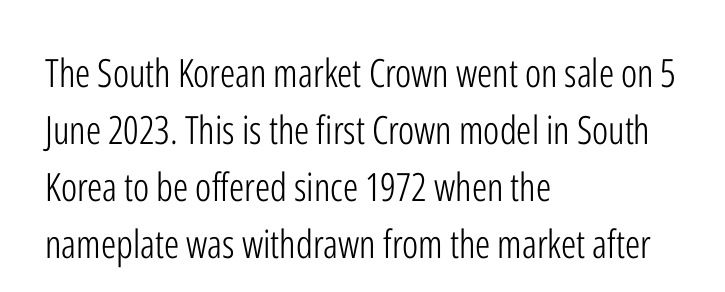
Tall strokes in this sample are plumb rather than angled. Layout note: lines flush left. The passage shown is typed in a proportional face where columns would drift. Is there much room between lines? A standard amount, neither cramped nor airy. Serif or sans? Sans — the stroke terminals are bare. This rendering leaves character spacing at its baseline value.
